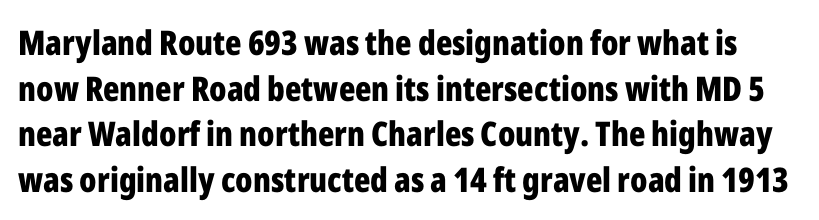
Q: Is the text bold? A: Yes.
Q: Is the text italic (slanted)? A: No, it is upright.
Q: Is the typeface a serif or a sans-serif typeface? A: Sans-serif.
Q: Is the text underlined? A: No.
Q: Is the spacing between letters normal or unusually wide? A: Normal.
Q: Is the spacing between lines tight, normal or loose? A: Normal.
Q: Width (condensed, normal, or wide)? A: Condensed.
Q: Stroke contrast? A: Low.
Q: x-height? A: Medium.
Q: Monospaced? A: No.
